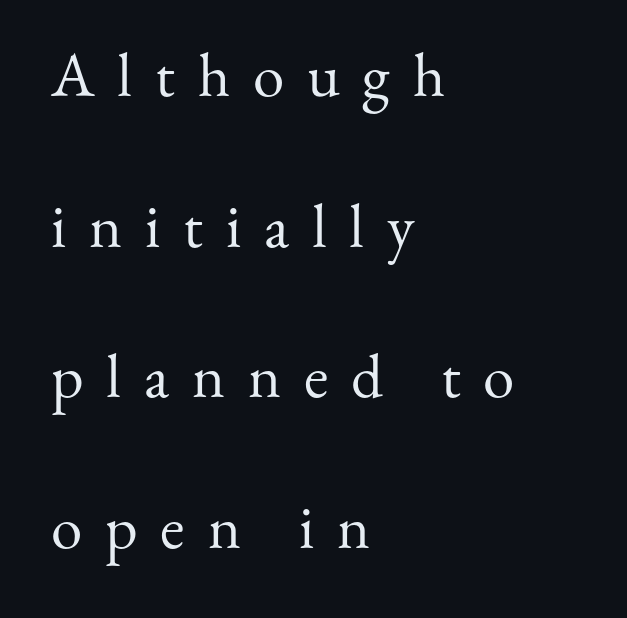
{"serif": "yes", "italic": "no", "bold": "no", "weight": "regular", "width": "normal", "stroke_contrast": "medium", "x_height": "small", "monospaced": "no", "underline": "no", "align": "left", "line_spacing": "loose", "line_spacing_ratio": 2.39, "letter_spacing": "wide", "letter_spacing_em": 0.36, "glyph_px": 63}
